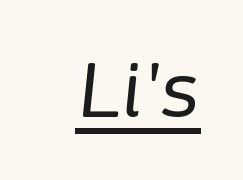
Q: Is the text bold? A: No.
Q: Is the text italic (slanted)? A: Yes, it leans right by about 6 degrees.
Q: Is the text underlined? A: Yes.
Q: Is the spacing between letters normal or unusually wide? A: Normal.
Q: Width (condensed, normal, or wide)? A: Normal.
Q: Stroke contrast? A: Low.
Q: x-height? A: Medium.
Q: Monospaced? A: No.
